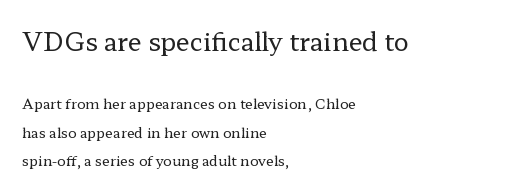
The image shows 25 px text type, upright; set left-aligned, loose line spacing (2.02x), normal letter spacing, not underlined; the first (top) block is 1.79x larger.
